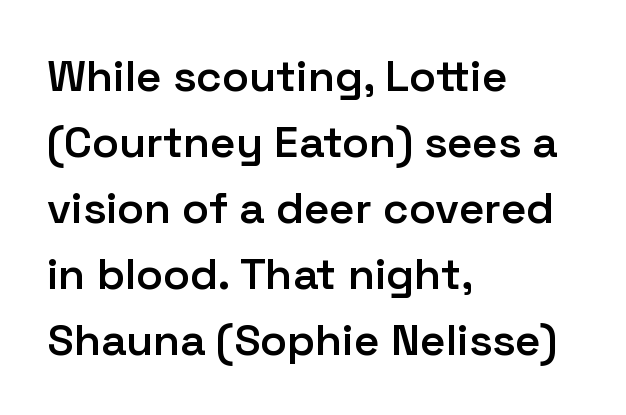
{"serif": "no", "italic": "no", "bold": "semi", "weight": "semibold", "width": "normal", "stroke_contrast": "low", "x_height": "medium", "monospaced": "no", "underline": "no", "align": "left", "line_spacing": "normal", "line_spacing_ratio": 1.5, "letter_spacing": "normal", "letter_spacing_em": 0.0, "glyph_px": 44}
